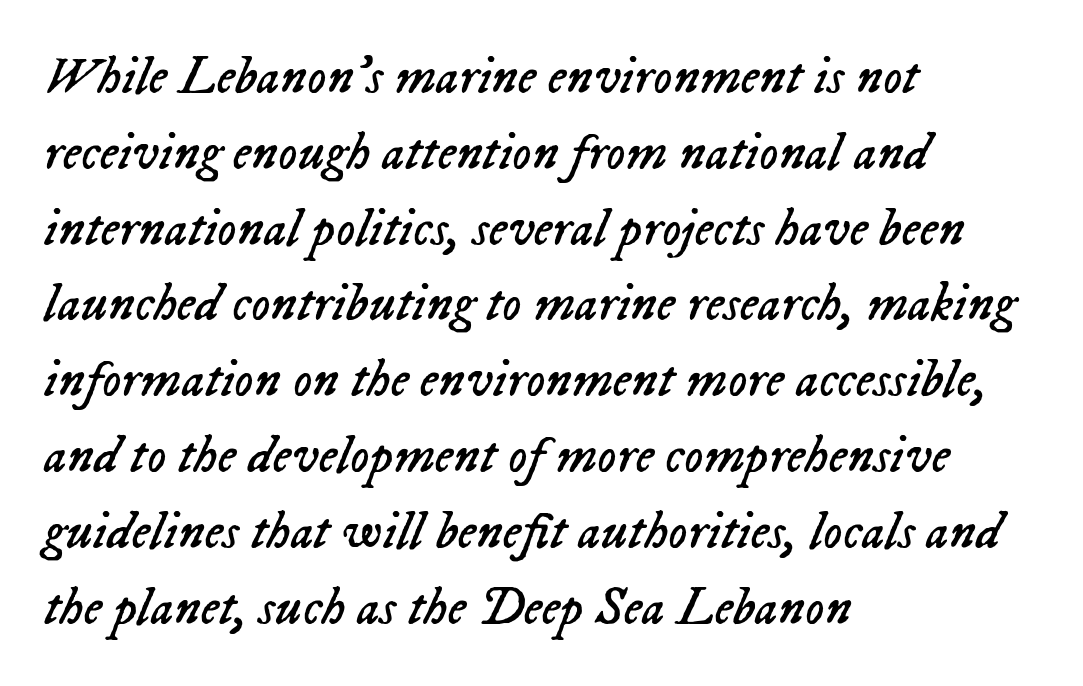
{"italic": "yes", "lean": "right", "slant_degrees": 23, "bold": "no", "weight": "regular", "width": "normal", "stroke_contrast": "low", "x_height": "medium", "monospaced": "no", "underline": "no", "align": "left", "line_spacing": "normal", "line_spacing_ratio": 1.43, "letter_spacing": "normal", "letter_spacing_em": 0.0, "glyph_px": 53}
